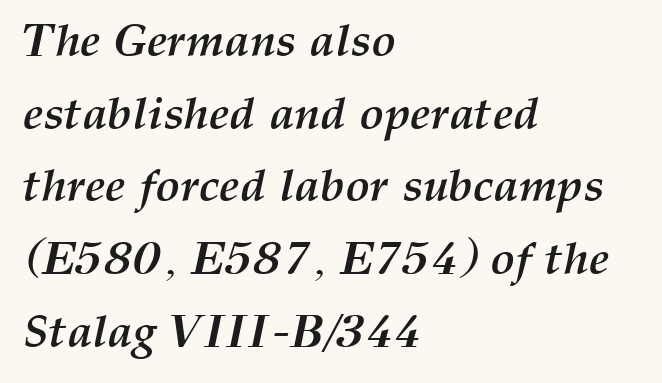
{"italic": "yes", "lean": "right", "slant_degrees": 12, "bold": "yes", "weight": "semibold", "width": "normal", "stroke_contrast": "medium", "x_height": "medium", "monospaced": "no", "underline": "no", "align": "left", "line_spacing": "normal", "line_spacing_ratio": 1.58, "letter_spacing": "normal", "letter_spacing_em": 0.0, "glyph_px": 46}
